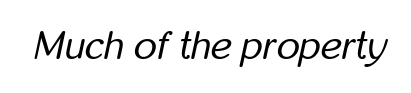
The image shows 40 px regular-weight, condensed type, italic (leaning right); set normal letter spacing, not underlined; low stroke contrast and a medium x-height.
